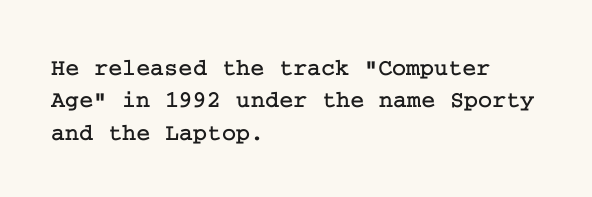
Q: Is the text italic (slanted)? A: No, it is upright.
Q: Is the text underlined? A: No.
Q: How is the paragraph aligned? A: Left-aligned.
Q: Is the spacing between letters normal or unusually wide? A: Normal.
Q: Is the spacing between lines tight, normal or loose? A: Normal.
